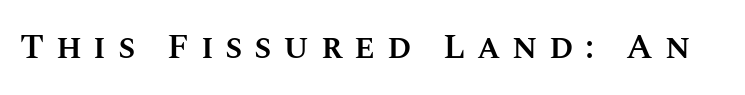
The image shows 35 px semibold type, upright; set unusually wide letter spacing (+0.33 em), not underlined; medium stroke contrast and a large x-height.
